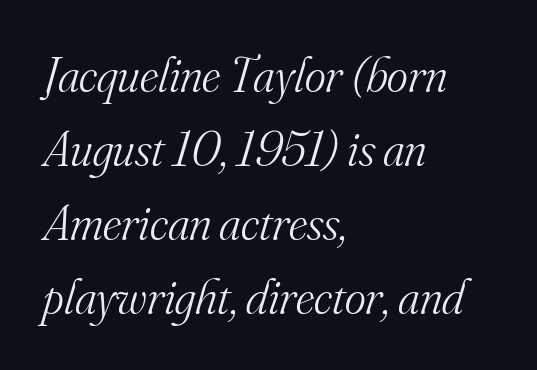
{"serif": "yes", "italic": "yes", "lean": "right", "slant_degrees": 16, "bold": "no", "weight": "light", "width": "normal", "stroke_contrast": "medium", "x_height": "small", "monospaced": "no", "underline": "no", "align": "left", "line_spacing": "normal", "line_spacing_ratio": 1.48, "letter_spacing": "normal", "letter_spacing_em": 0.0, "glyph_px": 50}
